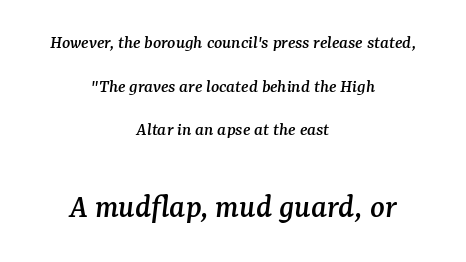
The text carries the slant typical of an italic or oblique font. Whoever set this made the second block the dominant, larger element. Observe the ordinary spacing: letters are neighbours, not strangers. A typesetter would call this proportional, since set widths differ per character. The zone under the glyphs is completely vacant. Is there much room between lines? Yes — plenty of vertical air separates them.
